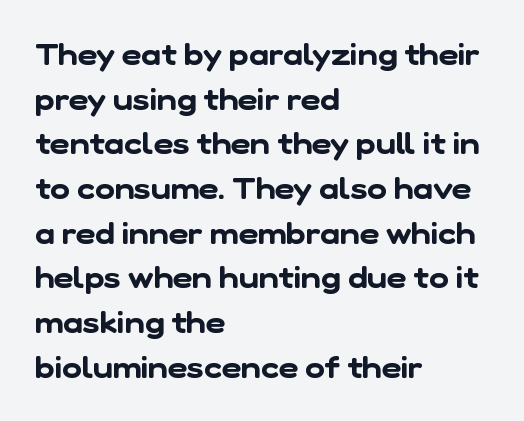
{"serif": "no", "width": "normal", "stroke_contrast": "low", "x_height": "medium", "monospaced": "no", "underline": "no", "align": "left", "line_spacing": "normal", "line_spacing_ratio": 1.49, "letter_spacing": "normal", "letter_spacing_em": 0.0, "glyph_px": 30}
